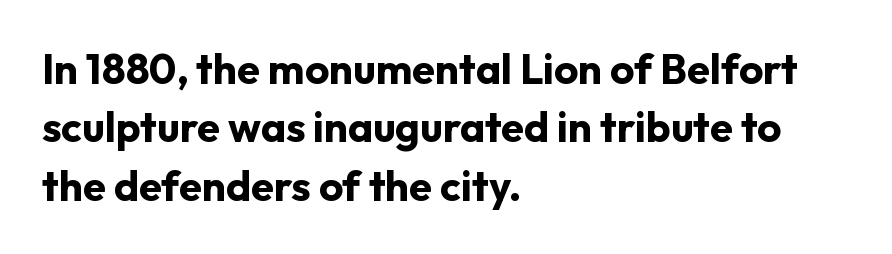
Q: Is the text bold? A: Yes.
Q: Is the text italic (slanted)? A: No, it is upright.
Q: Is the typeface a serif or a sans-serif typeface? A: Sans-serif.
Q: Is the text underlined? A: No.
Q: How is the paragraph aligned? A: Left-aligned.
Q: Is the spacing between letters normal or unusually wide? A: Normal.
Q: Is the spacing between lines tight, normal or loose? A: Normal.
Q: Width (condensed, normal, or wide)? A: Normal.
Q: Stroke contrast? A: Low.
Q: x-height? A: Medium.
Q: Monospaced? A: No.
